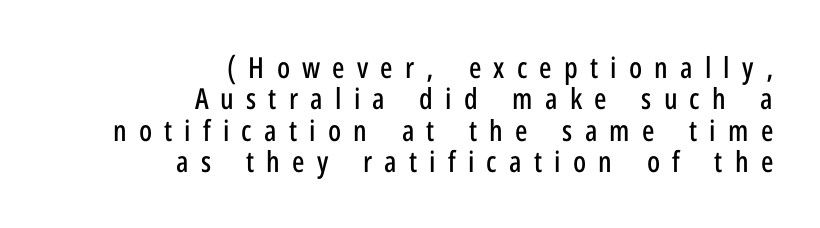
The image shows 29 px condensed sans-serif type, upright; set right-aligned, tight line spacing (1.08x), unusually wide letter spacing (+0.42 em), not underlined; low stroke contrast and a medium x-height.
